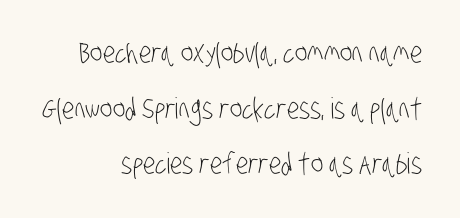
The image shows 29 px light, condensed sans-serif type; set right-aligned, loose line spacing (1.92x), normal letter spacing, not underlined; low stroke contrast and a large x-height.
